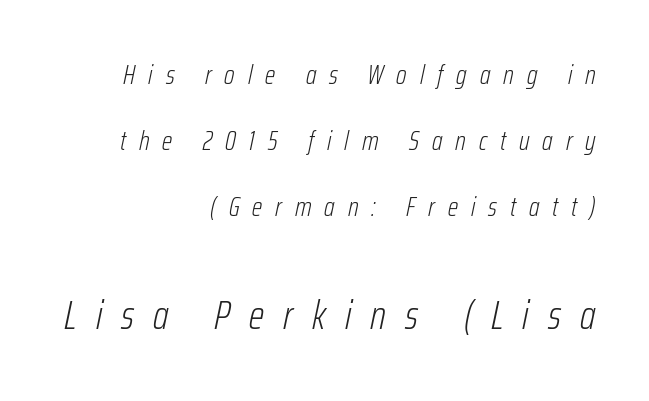
Q: Is the text bold? A: No.
Q: Is the text italic (slanted)? A: Yes, it leans right by about 12 degrees.
Q: Is the text underlined? A: No.
Q: How is the paragraph aligned? A: Right-aligned.
Q: Is the spacing between letters normal or unusually wide? A: Unusually wide.
Q: Is the spacing between lines tight, normal or loose? A: Loose.
Q: Which block of text is set in a larger size, the first (top) or the second (bottom)? A: The second (bottom) one.
Q: Width (condensed, normal, or wide)? A: Condensed.
Q: Stroke contrast? A: Low.
Q: x-height? A: Medium.
Q: Monospaced? A: No.
